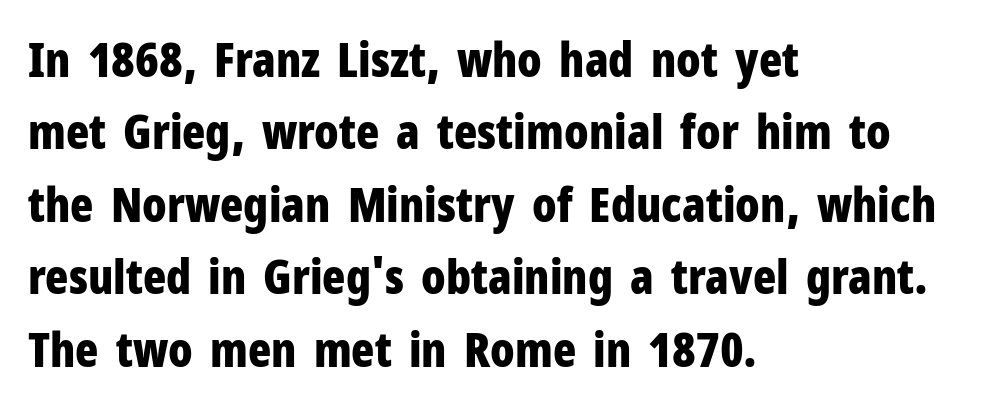
Q: Is the text bold? A: Yes.
Q: Is the text italic (slanted)? A: No, it is upright.
Q: Is the typeface a serif or a sans-serif typeface? A: Sans-serif.
Q: Is the text underlined? A: No.
Q: How is the paragraph aligned? A: Left-aligned.
Q: Is the spacing between letters normal or unusually wide? A: Normal.
Q: Is the spacing between lines tight, normal or loose? A: Normal.
Q: Width (condensed, normal, or wide)? A: Condensed.
Q: Stroke contrast? A: Low.
Q: x-height? A: Medium.
Q: Monospaced? A: No.
